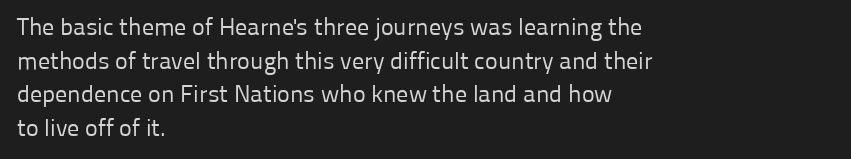
The image shows 24 px text type, upright; set left-aligned, normal line spacing (1.4x), normal letter spacing, not underlined.
